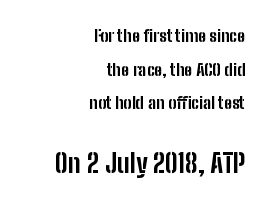
{"italic": "no", "bold": "yes", "underline": "no", "align": "right", "line_spacing": "loose", "line_spacing_ratio": 1.98, "letter_spacing": "normal", "letter_spacing_em": 0.0, "larger_block": "second", "size_ratio": 1.53, "glyph_px": 26}
